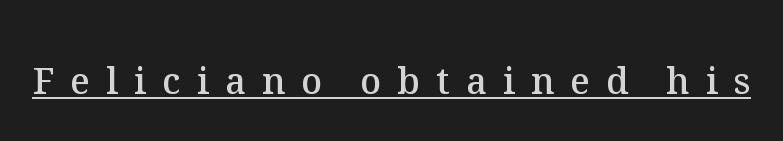
{"italic": "no", "bold": "semi", "weight": "semibold", "width": "normal", "stroke_contrast": "medium", "x_height": "medium", "monospaced": "no", "underline": "yes", "letter_spacing": "wide", "letter_spacing_em": 0.45, "glyph_px": 36}
